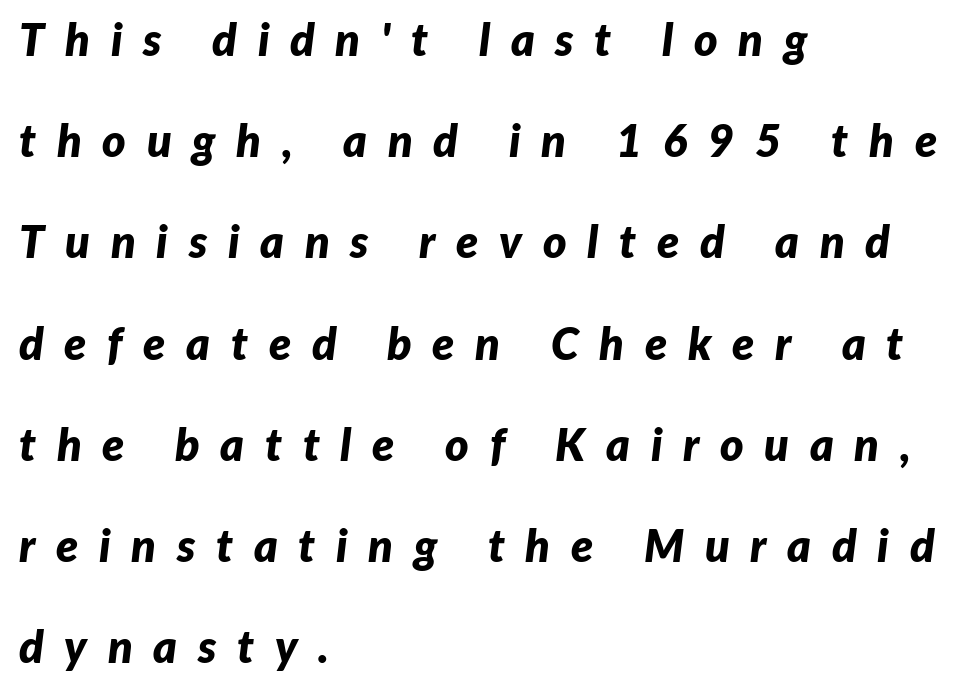
{"italic": "yes", "lean": "right", "slant_degrees": 7, "bold": "yes", "weight": "bold", "width": "normal", "stroke_contrast": "low", "x_height": "medium", "monospaced": "no", "underline": "no", "align": "left", "line_spacing": "loose", "line_spacing_ratio": 2.25, "letter_spacing": "wide", "letter_spacing_em": 0.46, "glyph_px": 45}
